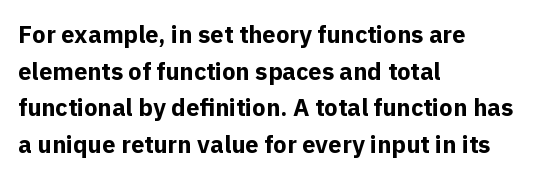
{"italic": "no", "bold": "yes", "underline": "no", "align": "left", "line_spacing": "normal", "line_spacing_ratio": 1.53, "letter_spacing": "normal", "letter_spacing_em": 0.0, "glyph_px": 24}
